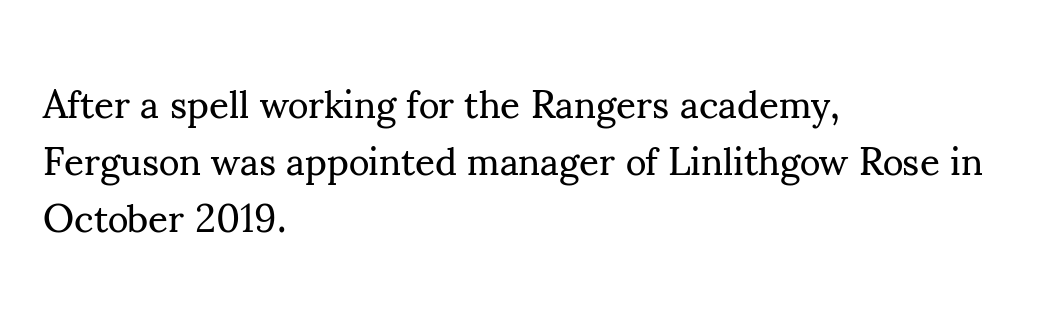
The image shows 39 px regular-weight serif type, upright; set left-aligned, normal line spacing (1.46x), normal letter spacing, not underlined; medium stroke contrast and a small x-height.
